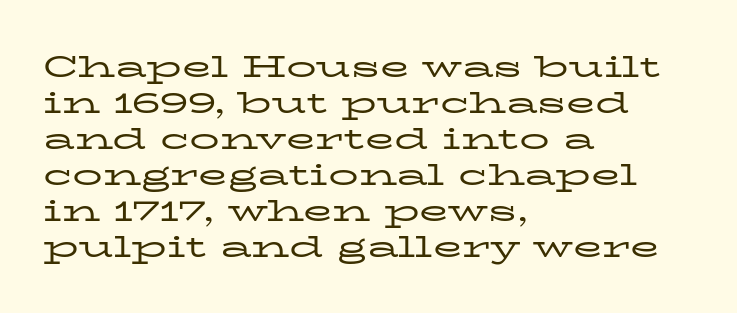
There is no visible air inserted between adjacent glyphs. In CSS terms this would be text-align: left. You could not count columns in this text — the font is proportionally spaced. Summary of weight: not heavy and not bold. You can tell from the footed stems that serif type was used. Every stem runs plumb, perpendicular to the baseline.
